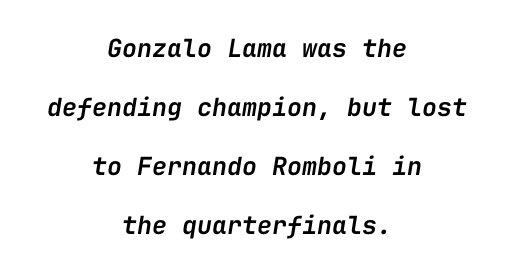
A typesetter would call this leading open, well beyond the default. Slightly chunky letters — semibold, I'd say, not full bold. Notice how the passage keeps no hard edge, just a central spine. Rendered with sloped, italic letterforms.
